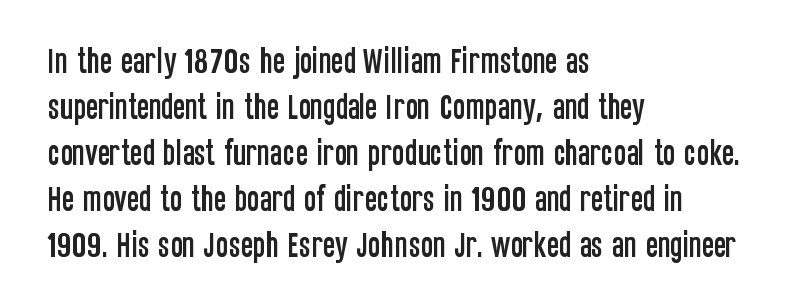
The image shows 29 px condensed sans-serif type, upright; set left-aligned, normal line spacing (1.59x), normal letter spacing, not underlined; low stroke contrast and a large x-height.
